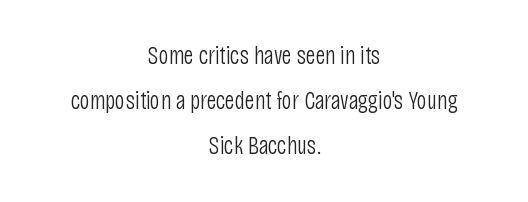
The image shows 25 px text type, upright; set centered, line spacing 1.81x, normal letter spacing, not underlined.
